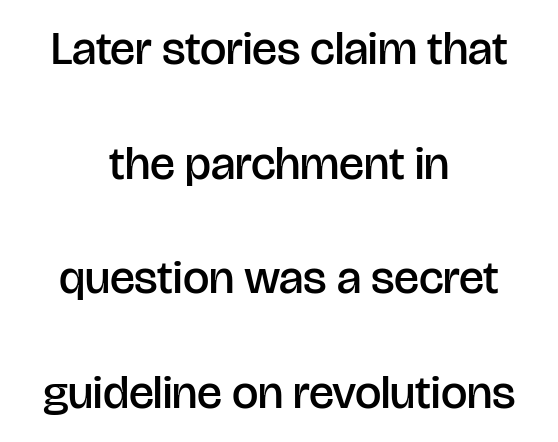
These lines are rendered in a variable-pitch font. Short and long lines alike share a common midpoint. Note: no serifs on the glyphs. Unmarked baselines from the first word to the last. Quick note: interline space is abundant. Unlike italic type, these characters show no tilt at all.
